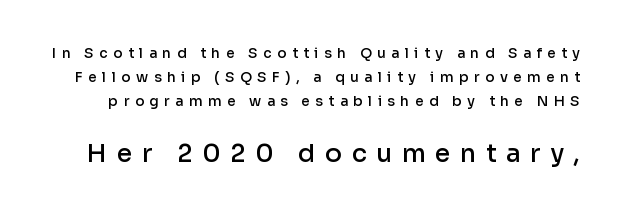
{"italic": "no", "bold": "semi", "underline": "no", "line_spacing_ratio": 1.73, "letter_spacing": "wide", "letter_spacing_em": 0.38, "larger_block": "second", "size_ratio": 1.79, "glyph_px": 25}
